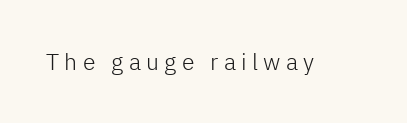
The image shows 23 px text type, upright; set unusually wide letter spacing (+0.23 em), not underlined.
